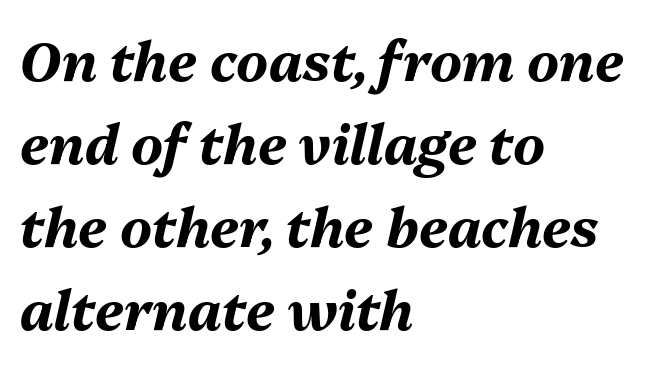
This block has exactly the height ordinary leading produces. Designer's note — italics engaged. Students, note that the glyphs here touch the page at normal intervals. The gap between lines stays unmarked. On the weight axis this lands at bold, roughly 700.
